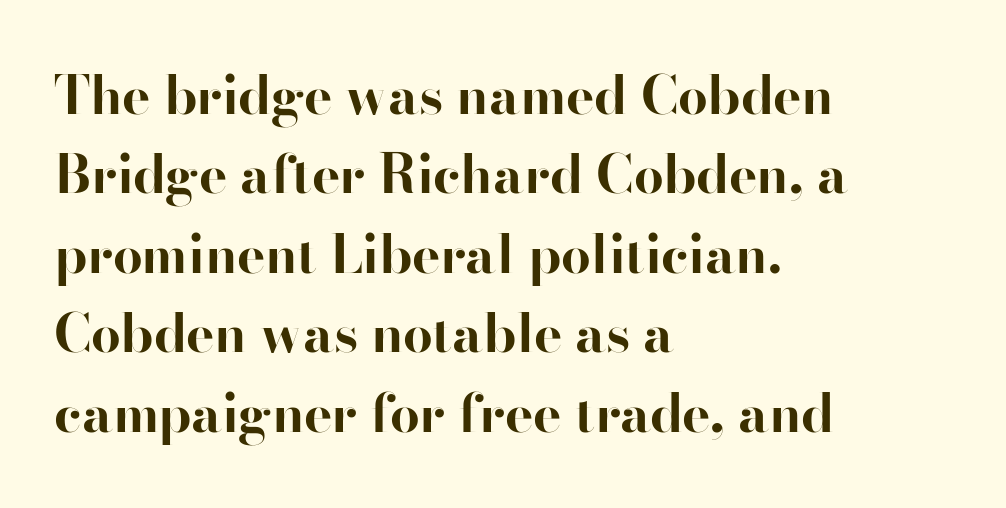
The strokes are fattened all the way to bold. The gap between lines stays unmarked. Summary of vertical rhythm: regular, with standard interline spacing. Observe the serifs anchoring each vertical stroke in this sample. Posture: straight, roman, zero tilt.
